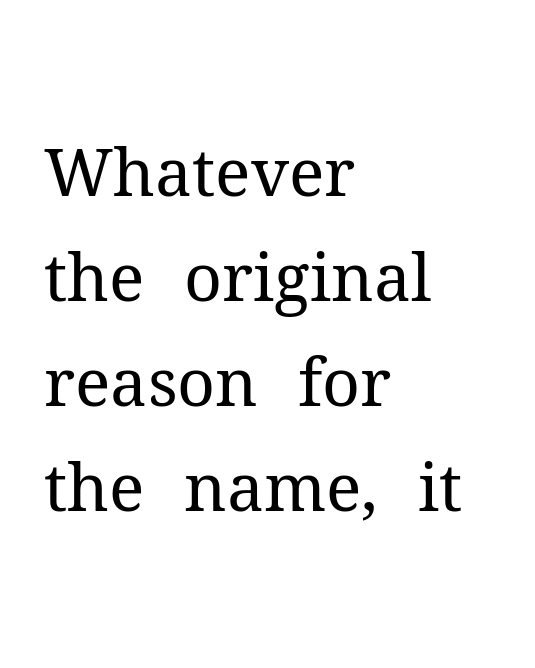
Q: Is the text bold? A: No.
Q: Is the text italic (slanted)? A: No, it is upright.
Q: Is the typeface a serif or a sans-serif typeface? A: Serif.
Q: Is the text underlined? A: No.
Q: How is the paragraph aligned? A: Left-aligned.
Q: Is the spacing between letters normal or unusually wide? A: Normal.
Q: Is the spacing between lines tight, normal or loose? A: Normal.
Q: Width (condensed, normal, or wide)? A: Normal.
Q: Stroke contrast? A: Medium.
Q: x-height? A: Medium.
Q: Monospaced? A: No.
